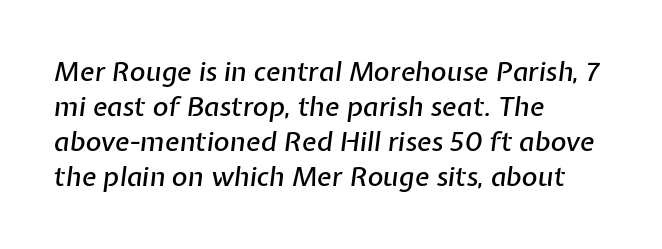
Layout note: lines flush left. Each row of text sits above clean, open space. How would I describe the line gaps? Plain and ordinary. The letters are slanted; this is an italic face. No extra tracking has been applied to these lines.
